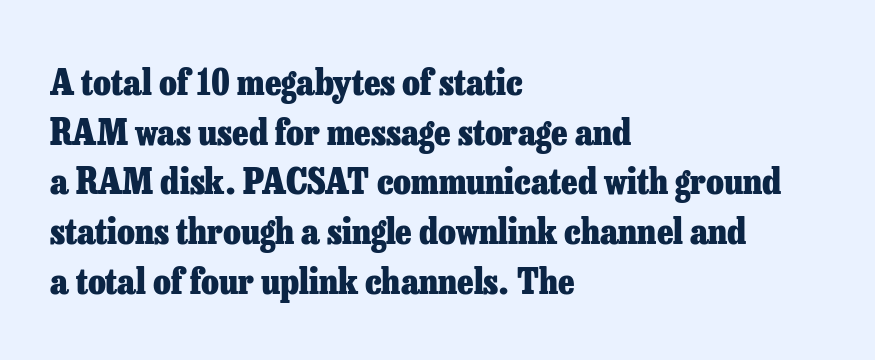
Q: Is the text bold? A: Yes.
Q: Is the text italic (slanted)? A: No, it is upright.
Q: Is the typeface a serif or a sans-serif typeface? A: Serif.
Q: Is the text underlined? A: No.
Q: How is the paragraph aligned? A: Left-aligned.
Q: Is the spacing between letters normal or unusually wide? A: Normal.
Q: Is the spacing between lines tight, normal or loose? A: Normal.
Q: Width (condensed, normal, or wide)? A: Normal.
Q: Stroke contrast? A: Low.
Q: x-height? A: Medium.
Q: Monospaced? A: No.
